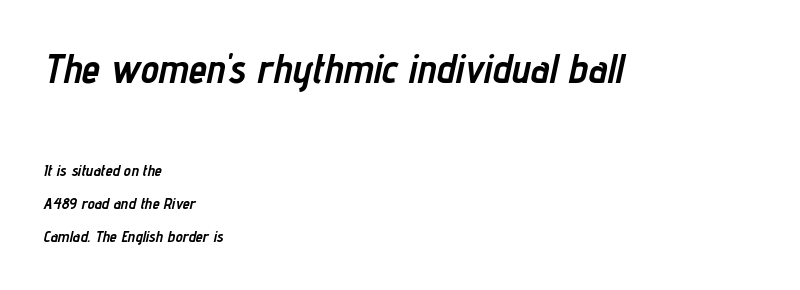
The image shows 41 px semibold, condensed type, italic (leaning right); set left-aligned, loose line spacing (2.06x), normal letter spacing, not underlined; the first (top) block is 2.56x larger; low stroke contrast and a medium x-height.
